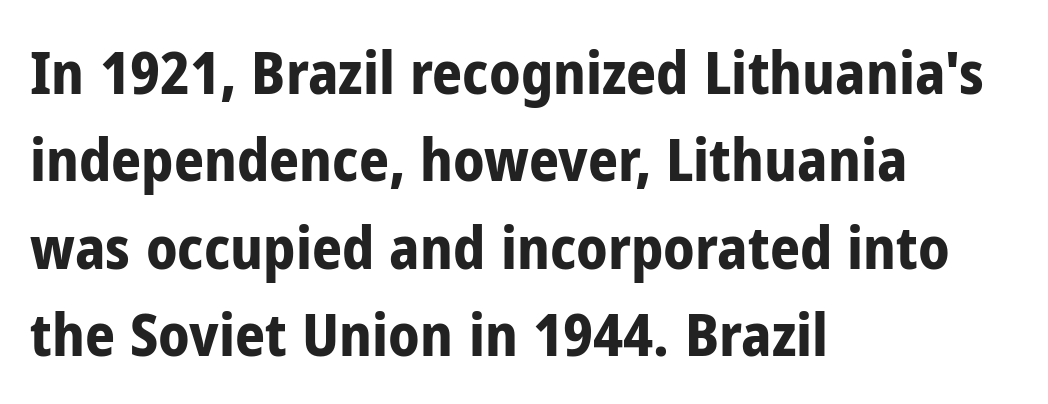
Q: Is the text bold? A: Yes.
Q: Is the text italic (slanted)? A: No, it is upright.
Q: Is the typeface a serif or a sans-serif typeface? A: Sans-serif.
Q: Is the text underlined? A: No.
Q: How is the paragraph aligned? A: Left-aligned.
Q: Is the spacing between letters normal or unusually wide? A: Normal.
Q: Is the spacing between lines tight, normal or loose? A: Normal.
Q: Width (condensed, normal, or wide)? A: Condensed.
Q: Stroke contrast? A: Low.
Q: x-height? A: Medium.
Q: Monospaced? A: No.
